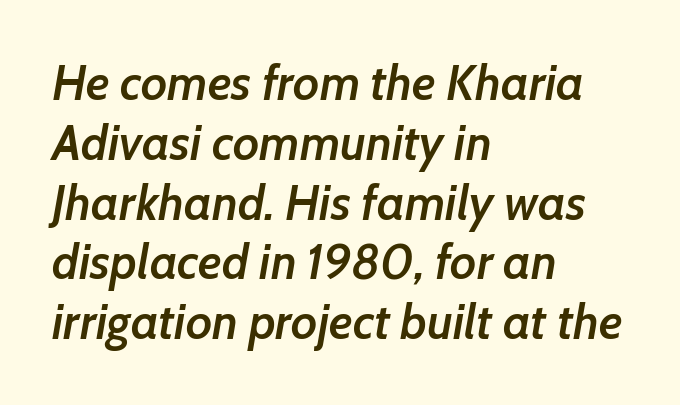
The image shows 49 px semibold type, italic (leaning right); set left-aligned, line spacing 1.22x, normal letter spacing, not underlined; low stroke contrast and a medium x-height.
